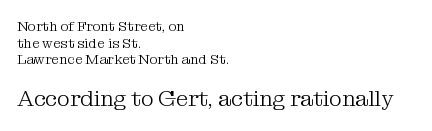
{"italic": "no", "bold": "no", "underline": "no", "align": "left", "line_spacing_ratio": 1.18, "letter_spacing": "normal", "letter_spacing_em": 0.0, "larger_block": "second", "size_ratio": 1.57, "glyph_px": 22}
